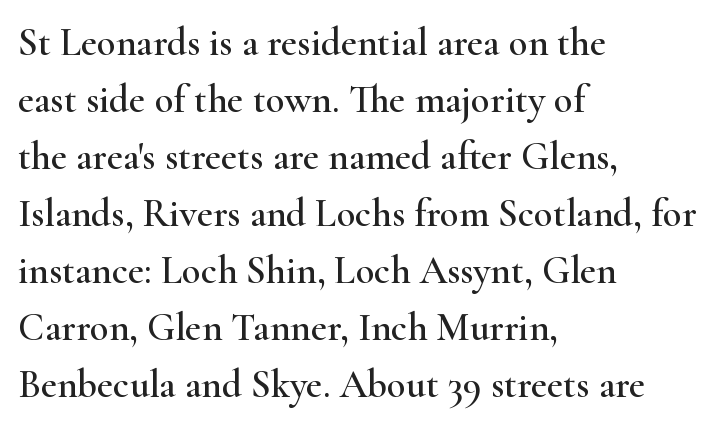
The image shows 39 px wide serif type, upright; set left-aligned, normal line spacing (1.46x), normal letter spacing, not underlined; high stroke contrast and a small x-height.
